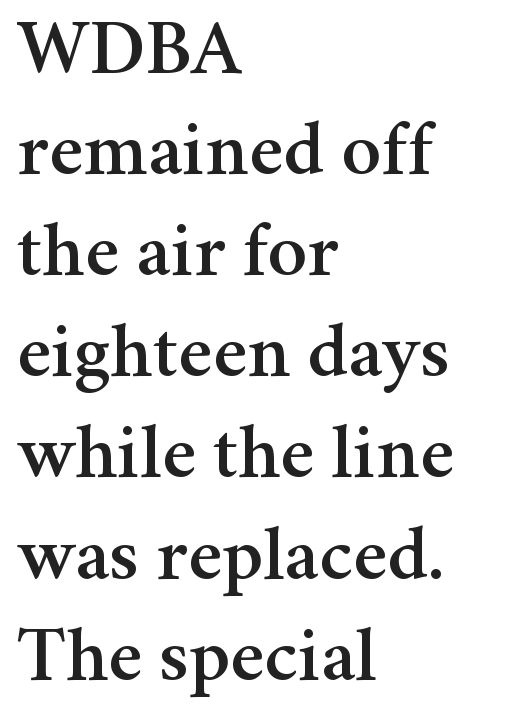
The image shows 79 px serif type, upright; set left-aligned, normal line spacing (1.28x), normal letter spacing, not underlined; medium stroke contrast and a medium x-height.
